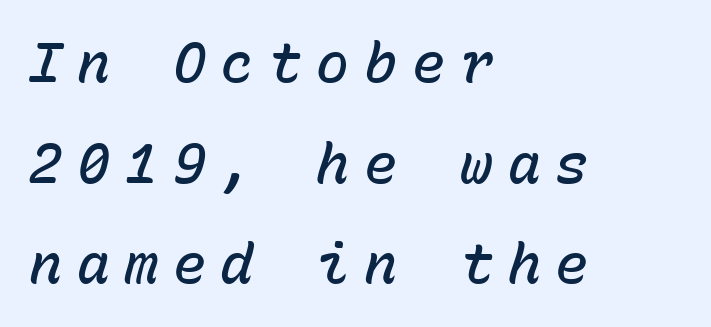
The gaps between neighbouring characters are conspicuously large. Think of a typewriter: that constant character pitch is what you see here. This sample uses an oblique cut, with every glyph tilted off the vertical. Compared with a centered layout, this one pins lines to the left instead.
